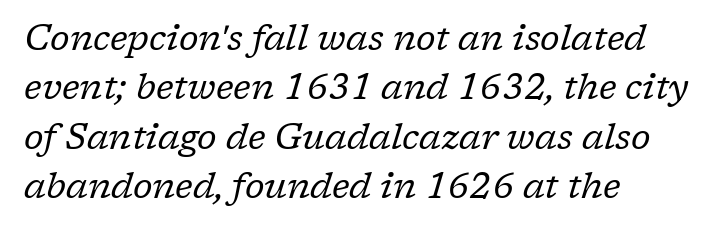
This is not heavy type; no bold has been used. The lines sit at an ordinary, default distance from one another. The space directly below the letters is spotless. Old-style or modern, the face here clearly has serifs. Reading down the block, your eye returns to a fixed left position each line.
